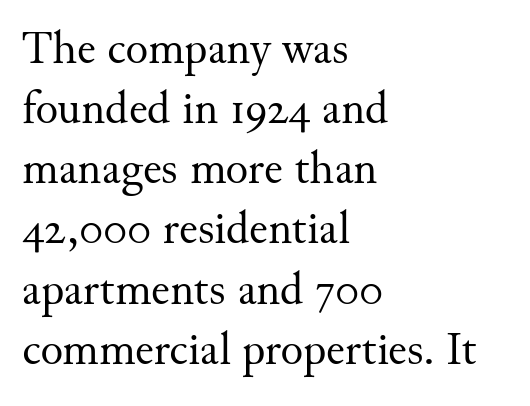
The image shows 47 px regular-weight serif type, upright; set left-aligned, normal line spacing (1.28x), normal letter spacing, not underlined; medium stroke contrast and a small x-height.
